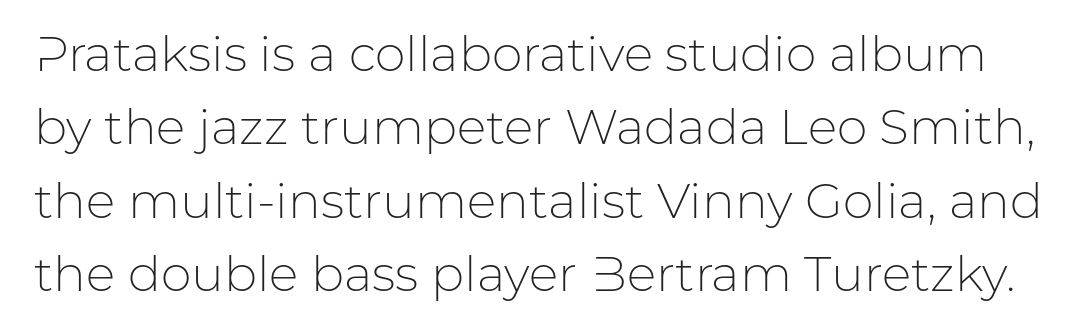
Q: Is the text bold? A: No.
Q: Is the text italic (slanted)? A: No, it is upright.
Q: Is the typeface a serif or a sans-serif typeface? A: Sans-serif.
Q: Is the text underlined? A: No.
Q: Is the spacing between letters normal or unusually wide? A: Normal.
Q: Is the spacing between lines tight, normal or loose? A: Normal.
Q: Width (condensed, normal, or wide)? A: Normal.
Q: Stroke contrast? A: Low.
Q: x-height? A: Medium.
Q: Monospaced? A: No.
